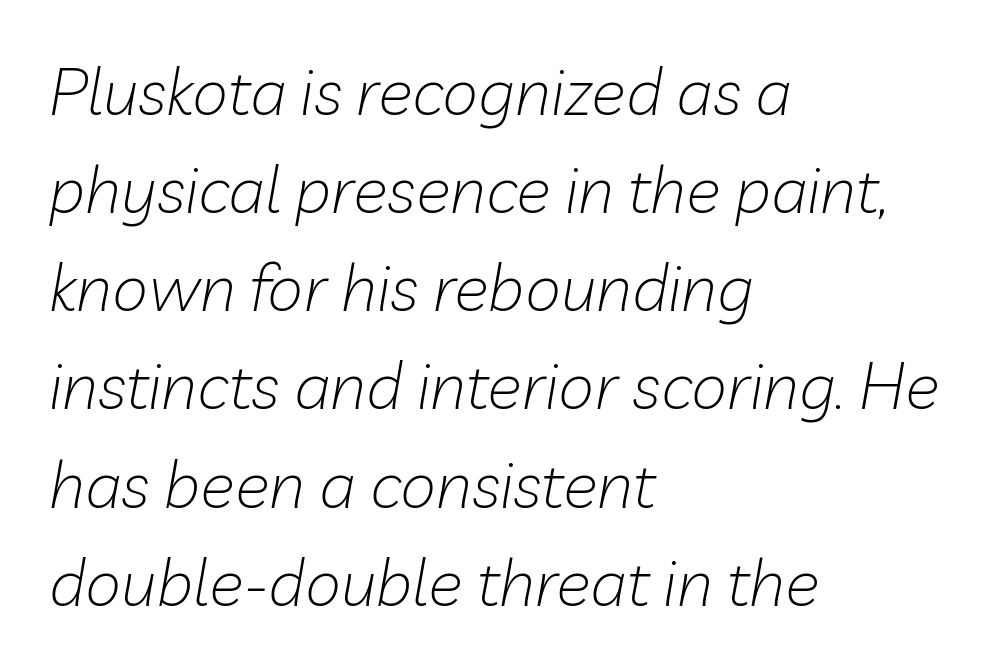
Varying glyph widths throughout — classic text-font behaviour. In terms of posture, this sample is oblique. Standard letterfit; no display-style spreading of the glyphs. Nothing heavy about these letters — not bold at all. The block of text has a typical density, with ordinary space between rows. Line starts are locked; line ends wander.
